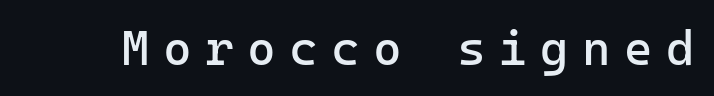
Each stroke keeps to a modest, everyday thickness or less. Loose tracking; the words dissolve into strings of separated letters. Looks like terminal output: every glyph gets an equal slot. A roman cut, with each character standing at attention. Clear beneath every line of the passage. The letters carry no serifs — their stems end cleanly without finishing strokes.
